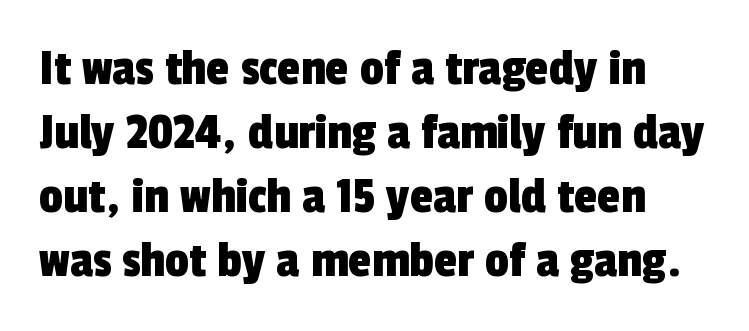
Characters follow at the spacing the type designer built in. The font family rendered here belongs to the sans-serif group. Do the characters align in a grid? No, the font is proportional. Nobody drew a line under any word here.
